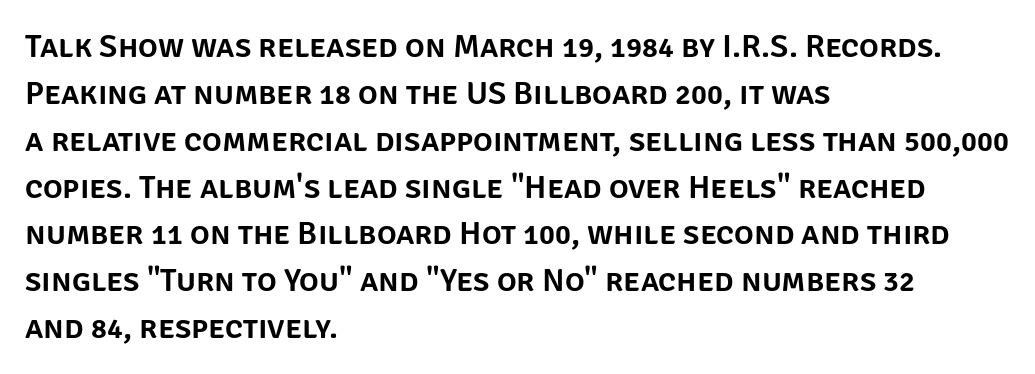
Q: Is the text italic (slanted)? A: No, it is upright.
Q: Is the typeface a serif or a sans-serif typeface? A: Sans-serif.
Q: Is the text underlined? A: No.
Q: How is the paragraph aligned? A: Left-aligned.
Q: Is the spacing between letters normal or unusually wide? A: Normal.
Q: Is the spacing between lines tight, normal or loose? A: Normal.
Q: Width (condensed, normal, or wide)? A: Normal.
Q: Stroke contrast? A: Low.
Q: x-height? A: Large.
Q: Monospaced? A: No.
